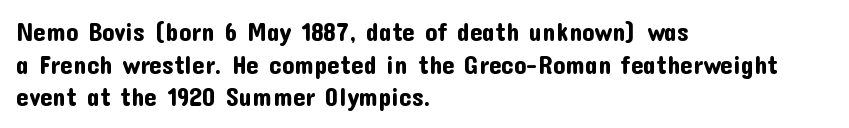
Q: Is the text italic (slanted)? A: No, it is upright.
Q: Is the text underlined? A: No.
Q: How is the paragraph aligned? A: Left-aligned.
Q: Is the spacing between letters normal or unusually wide? A: Normal.
Q: Is the spacing between lines tight, normal or loose? A: Normal.
